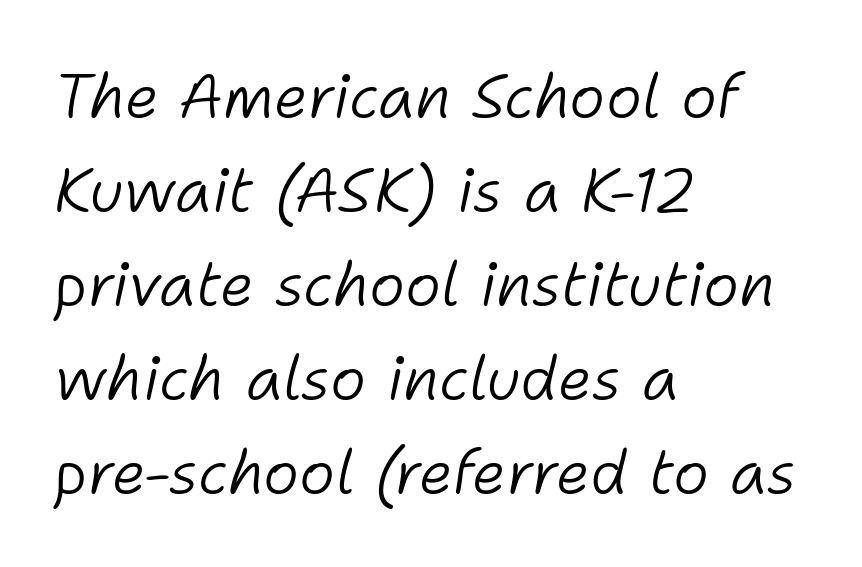
The image shows 61 px light type, italic (leaning right); set left-aligned, normal line spacing (1.54x), normal letter spacing, not underlined; low stroke contrast and a medium x-height.
